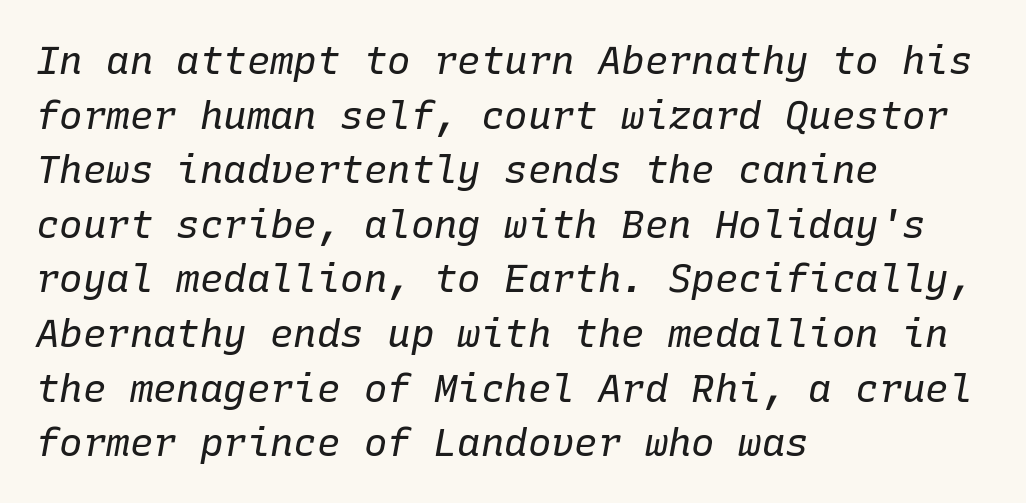
{"italic": "yes", "lean": "right", "slant_degrees": 10, "bold": "no", "weight": "regular", "width": "normal", "stroke_contrast": "low", "x_height": "medium", "monospaced": "yes", "underline": "no", "align": "left", "line_spacing": "normal", "line_spacing_ratio": 1.4, "letter_spacing": "normal", "letter_spacing_em": 0.0, "glyph_px": 39}
